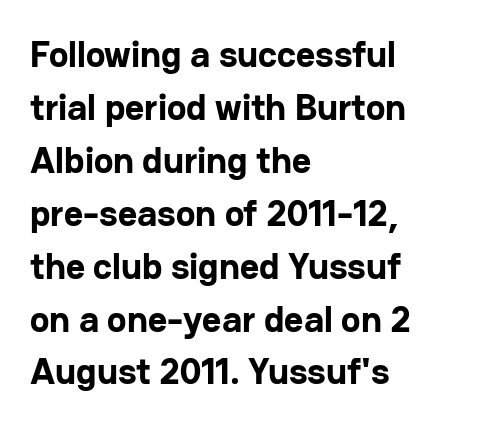
{"serif": "no", "italic": "no", "bold": "yes", "weight": "bold", "width": "normal", "stroke_contrast": "low", "x_height": "medium", "monospaced": "no", "underline": "no", "align": "left", "line_spacing": "normal", "line_spacing_ratio": 1.43, "letter_spacing": "normal", "letter_spacing_em": 0.0, "glyph_px": 37}
